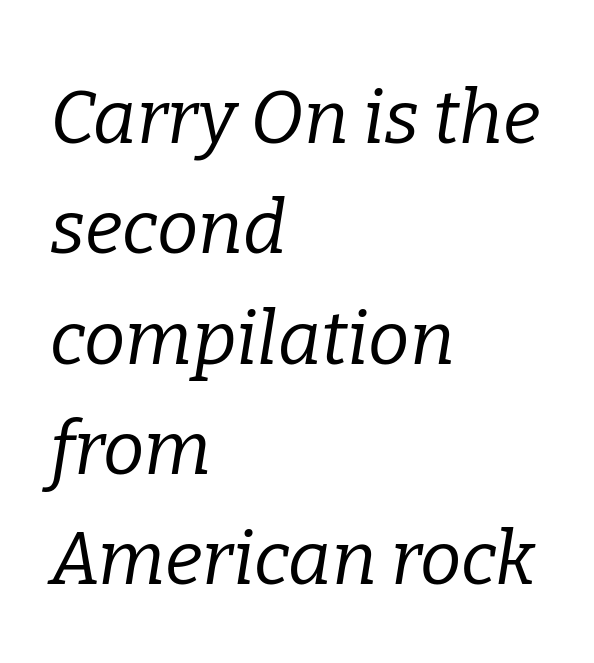
{"serif": "yes", "italic": "yes", "lean": "right", "slant_degrees": 9, "bold": "no", "weight": "regular", "width": "normal", "stroke_contrast": "low", "x_height": "medium", "monospaced": "no", "underline": "no", "align": "left", "line_spacing": "normal", "line_spacing_ratio": 1.49, "letter_spacing": "normal", "letter_spacing_em": 0.0, "glyph_px": 74}
